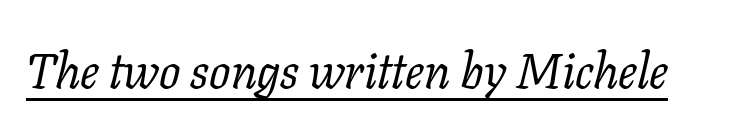
Q: Is the text bold? A: No.
Q: Is the text italic (slanted)? A: Yes, it leans right by about 11 degrees.
Q: Is the typeface a serif or a sans-serif typeface? A: Serif.
Q: Is the text underlined? A: Yes.
Q: Is the spacing between letters normal or unusually wide? A: Normal.
Q: Width (condensed, normal, or wide)? A: Normal.
Q: Stroke contrast? A: Low.
Q: x-height? A: Medium.
Q: Monospaced? A: No.
